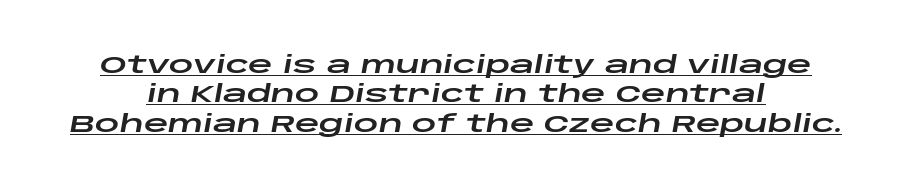
The sample's only ornament is a line tracing under the words. It's the slanting kind of type. A typesetter would call this zero additional tracking.
